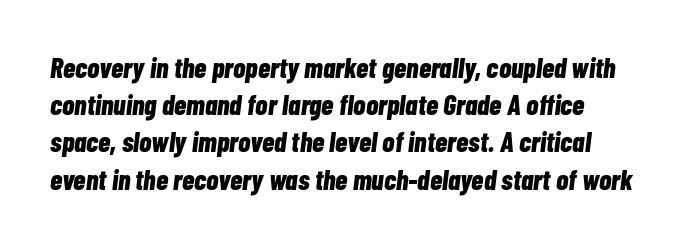
Is the type slanted? Yes — the strokes lean at a clear angle. The gaps between neighbouring characters are ordinary and unremarkable. One glance says typical: line gaps are just what's usual. Students, this is bold: see how much ink each stroke carries.
